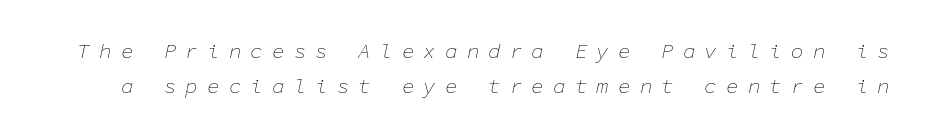
{"italic": "yes", "lean": "right", "slant_degrees": 11, "bold": "no", "underline": "no", "line_spacing": "normal", "line_spacing_ratio": 1.69, "letter_spacing": "wide", "letter_spacing_em": 0.43, "glyph_px": 21}
